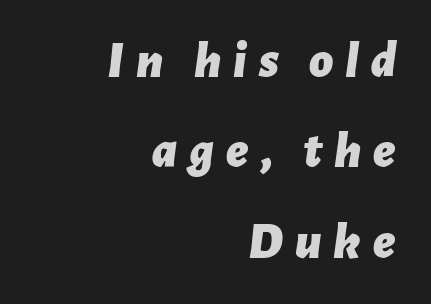
The type is letterspaced generously, with wide tracking. The whole block is typeset with a tilt. The paragraph has a hard right edge and a soft left edge. The zone under the glyphs is completely vacant. Bold? Absolutely — the strokes are thick and heavy. Spacing verdict: proportional, widths tailored to each character.
